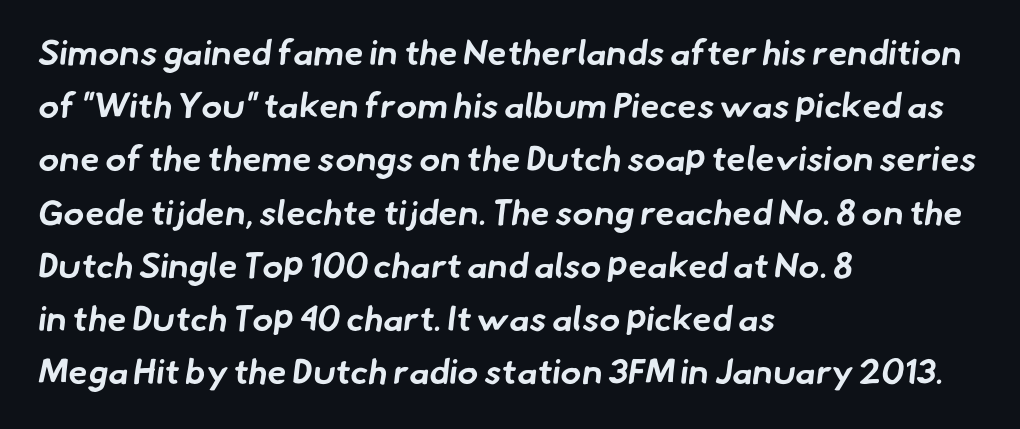
{"serif": "no", "bold": "yes", "weight": "bold", "width": "normal", "stroke_contrast": "low", "x_height": "small", "monospaced": "no", "underline": "no", "align": "left", "line_spacing": "normal", "line_spacing_ratio": 1.52, "letter_spacing": "normal", "letter_spacing_em": 0.0, "glyph_px": 35}
